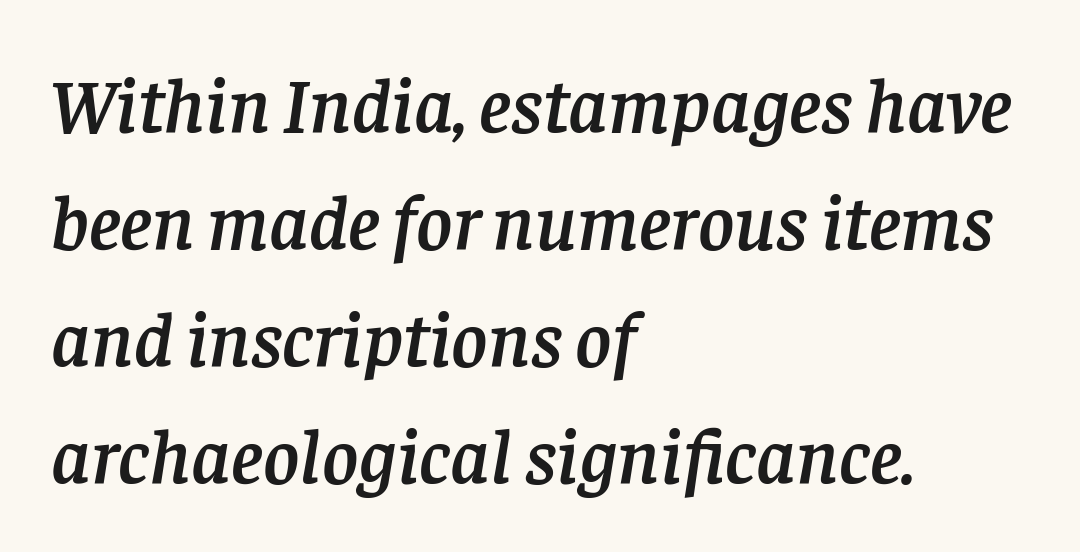
Q: Is the text italic (slanted)? A: Yes, it leans right by about 8 degrees.
Q: Is the typeface a serif or a sans-serif typeface? A: Serif.
Q: Is the text underlined? A: No.
Q: How is the paragraph aligned? A: Left-aligned.
Q: Is the spacing between letters normal or unusually wide? A: Normal.
Q: Is the spacing between lines tight, normal or loose? A: Normal.
Q: Width (condensed, normal, or wide)? A: Normal.
Q: Stroke contrast? A: Low.
Q: x-height? A: Large.
Q: Monospaced? A: No.
